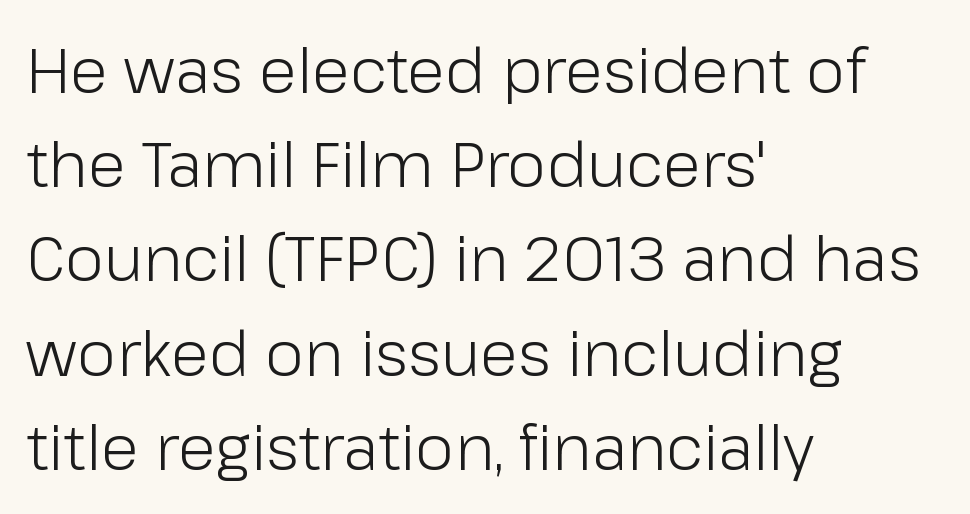
The image shows 62 px light sans-serif type, upright; set left-aligned, normal line spacing (1.52x), normal letter spacing, not underlined; low stroke contrast and a medium x-height.
